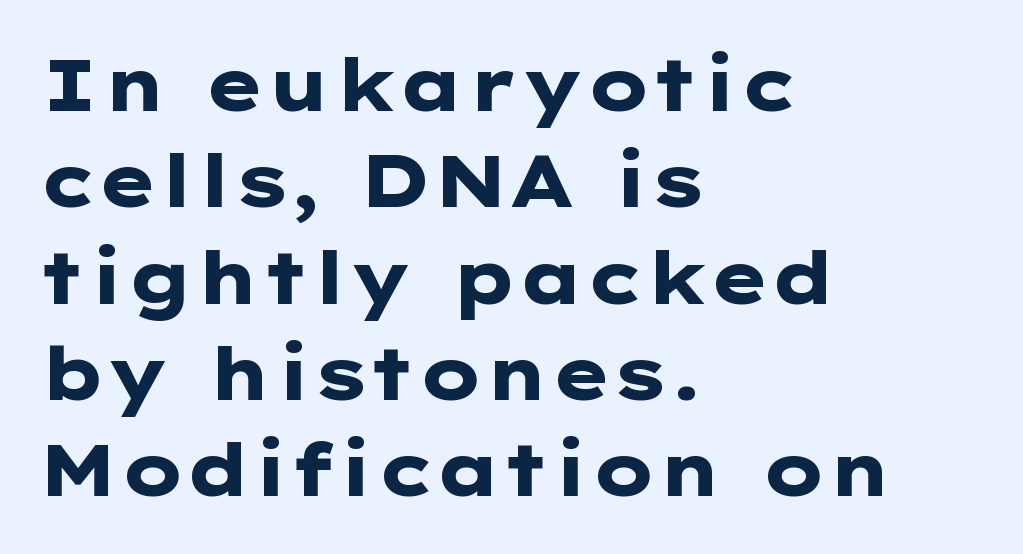
The image shows 73 px heavy, wide sans-serif type, upright; set left-aligned, normal line spacing (1.32x), normal letter spacing, not underlined; low stroke contrast and a medium x-height.
